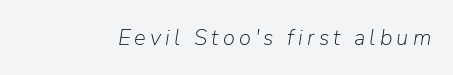
This is oblique type, the kind used for emphasis or titles. Anything drawn beneath the words? Only blank space. The strokes are not fattened; the text isn't bold.
